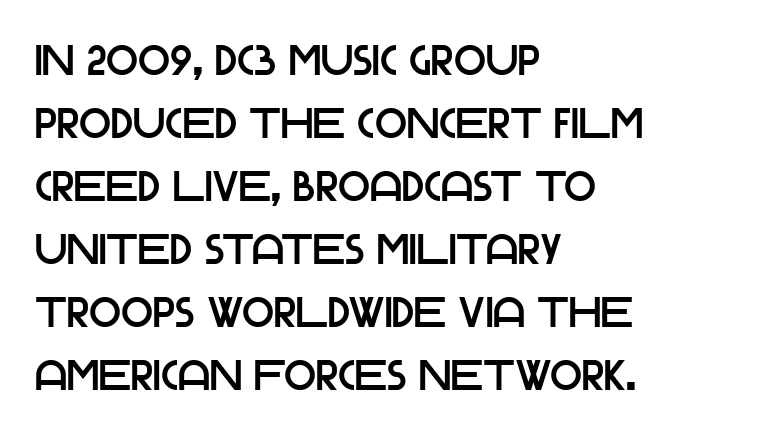
The image shows 42 px sans-serif type, upright; set left-aligned, normal line spacing (1.5x), normal letter spacing, not underlined; low stroke contrast and a large x-height.
